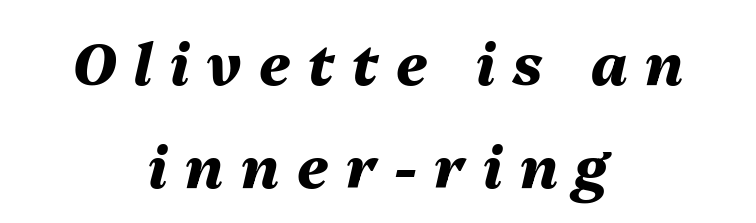
{"italic": "yes", "lean": "right", "slant_degrees": 13, "bold": "yes", "weight": "heavy", "width": "normal", "stroke_contrast": "medium", "x_height": "medium", "monospaced": "no", "underline": "no", "align": "center", "line_spacing_ratio": 1.8, "letter_spacing": "wide", "letter_spacing_em": 0.31, "glyph_px": 57}
